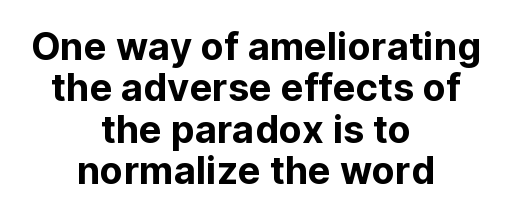
Q: Is the text italic (slanted)? A: No, it is upright.
Q: Is the typeface a serif or a sans-serif typeface? A: Sans-serif.
Q: Is the text underlined? A: No.
Q: How is the paragraph aligned? A: Centered.
Q: Is the spacing between letters normal or unusually wide? A: Normal.
Q: Is the spacing between lines tight, normal or loose? A: Tight.
Q: Width (condensed, normal, or wide)? A: Normal.
Q: Stroke contrast? A: Low.
Q: x-height? A: Medium.
Q: Monospaced? A: No.
